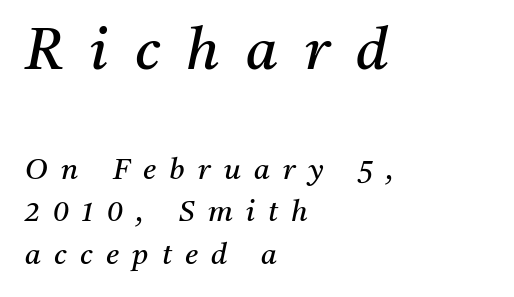
The image shows 58 px regular-weight serif type, italic (leaning right); set left-aligned, normal line spacing (1.47x), unusually wide letter spacing (+0.46 em), not underlined; the first (top) block is 2.0x larger; medium stroke contrast and a medium x-height.
